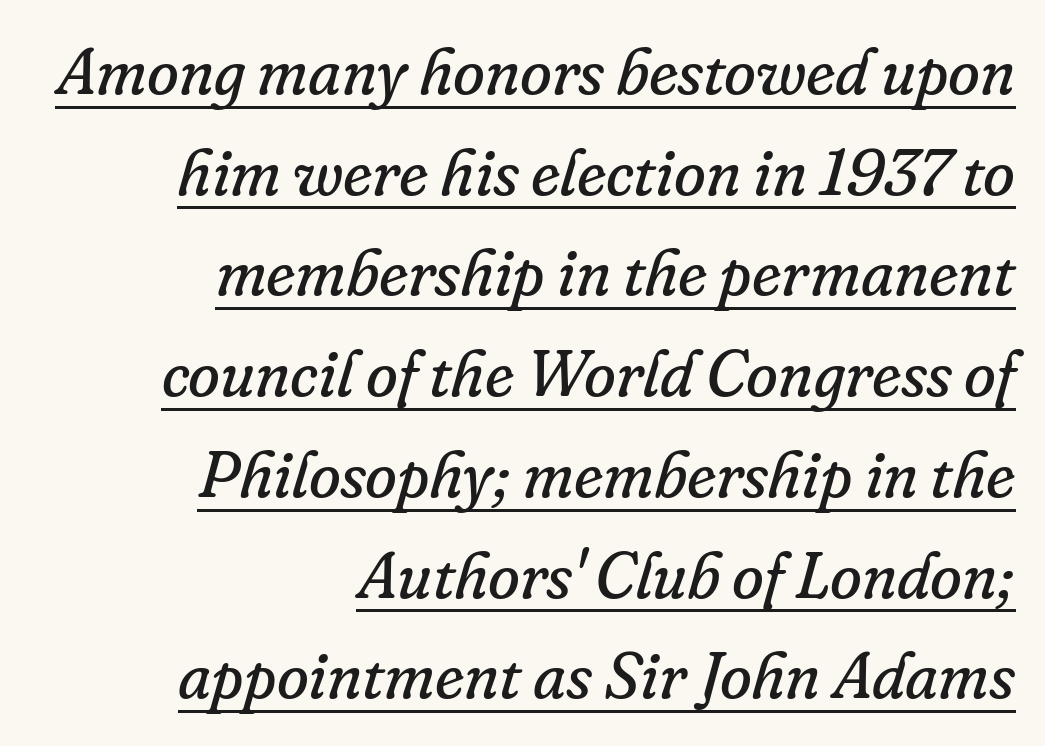
Q: Is the text bold? A: No.
Q: Is the text italic (slanted)? A: Yes, it leans right by about 16 degrees.
Q: Is the typeface a serif or a sans-serif typeface? A: Serif.
Q: Is the text underlined? A: Yes.
Q: How is the paragraph aligned? A: Right-aligned.
Q: Is the spacing between letters normal or unusually wide? A: Normal.
Q: Is the spacing between lines tight, normal or loose? A: Normal.
Q: Width (condensed, normal, or wide)? A: Normal.
Q: Stroke contrast? A: Low.
Q: x-height? A: Small.
Q: Monospaced? A: No.
